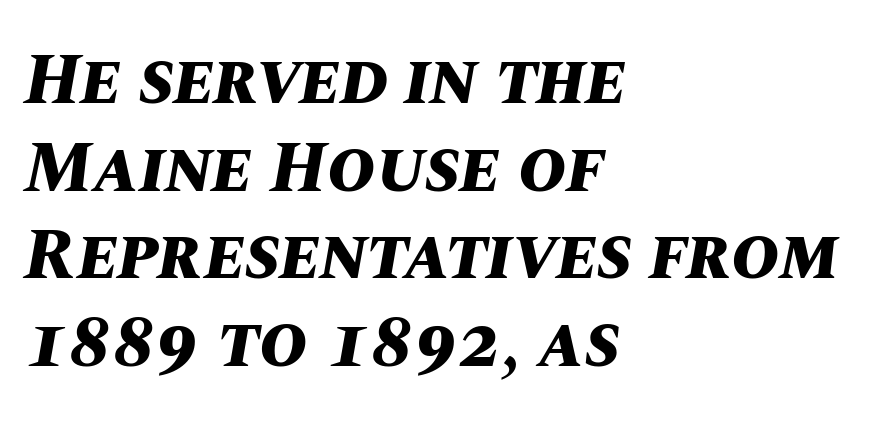
The gaps between neighbouring characters are ordinary and unremarkable. In terms of weight, the rendering is a true, heavy bold. The passage is arranged the way most books set body copy — flush left. Quick note: underline off.
